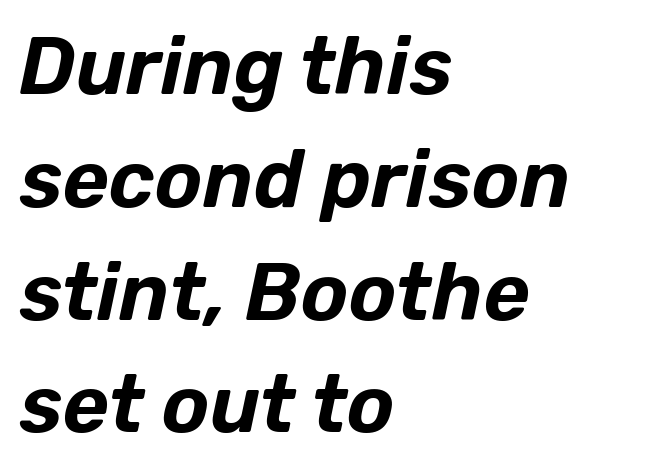
{"italic": "yes", "lean": "right", "slant_degrees": 12, "width": "normal", "stroke_contrast": "low", "x_height": "medium", "monospaced": "no", "underline": "no", "align": "left", "line_spacing": "normal", "line_spacing_ratio": 1.41, "letter_spacing": "normal", "letter_spacing_em": 0.0, "glyph_px": 80}
